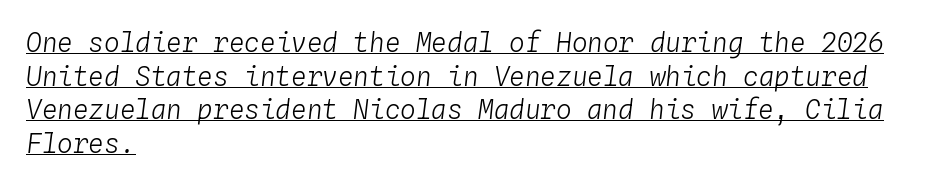
Q: Is the text bold? A: No.
Q: Is the text italic (slanted)? A: Yes, it leans right by about 4 degrees.
Q: Is the text underlined? A: Yes.
Q: How is the paragraph aligned? A: Left-aligned.
Q: Is the spacing between letters normal or unusually wide? A: Normal.
Q: Is the spacing between lines tight, normal or loose? A: Normal.
